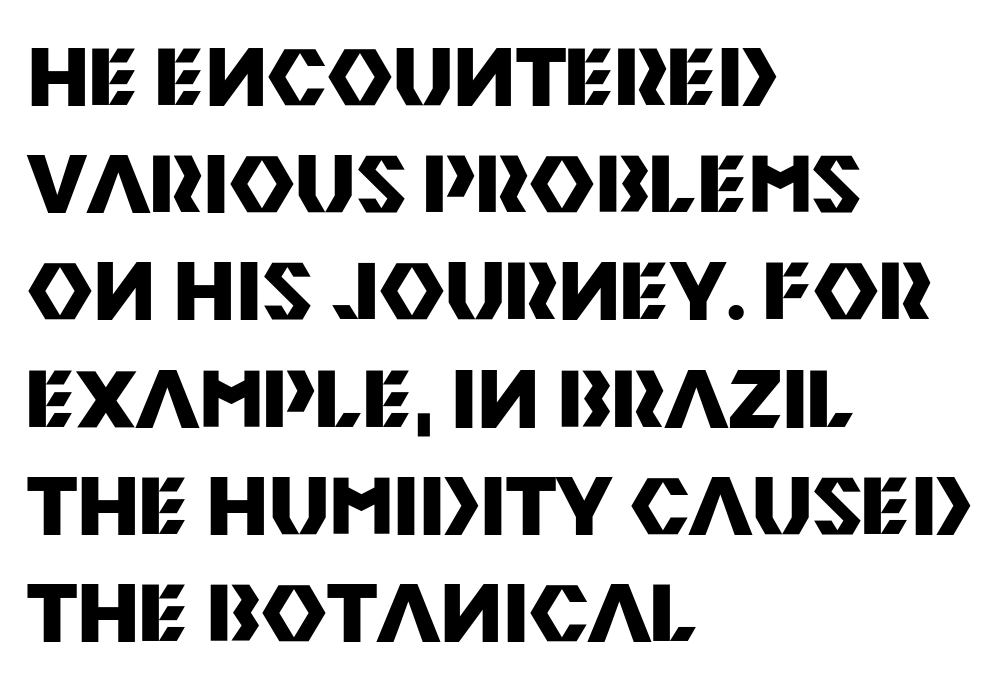
{"serif": "no", "italic": "no", "bold": "yes", "weight": "heavy", "width": "normal", "stroke_contrast": "medium", "x_height": "large", "monospaced": "no", "underline": "no", "align": "left", "line_spacing": "normal", "line_spacing_ratio": 1.34, "letter_spacing": "normal", "letter_spacing_em": 0.0, "glyph_px": 80}
